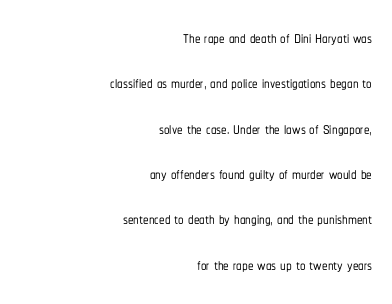
Q: Is the text italic (slanted)? A: No, it is upright.
Q: Is the text underlined? A: No.
Q: How is the paragraph aligned? A: Right-aligned.
Q: Is the spacing between letters normal or unusually wide? A: Normal.
Q: Is the spacing between lines tight, normal or loose? A: Loose.
